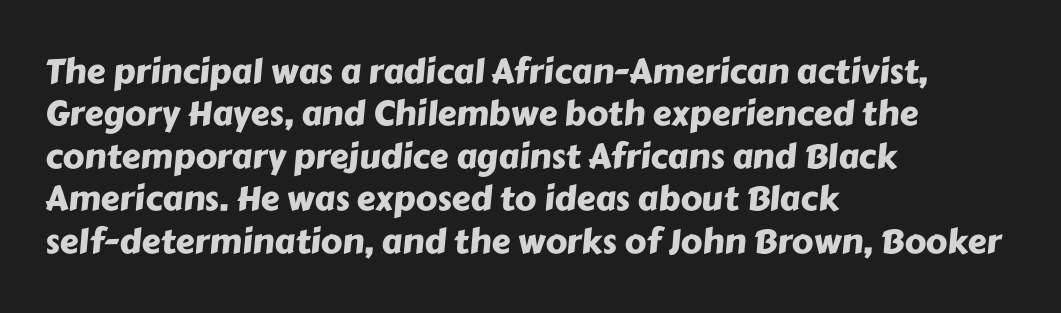
Regarding leading, the lines here are spaced in the standard way. The lines are quadded left. The string is rendered with underlining switched off. Observe the absence of serifs on each vertical stroke in this sample. The letters advance in unequal steps, a hallmark of proportional type. Caption: standard tracking, unaltered.
